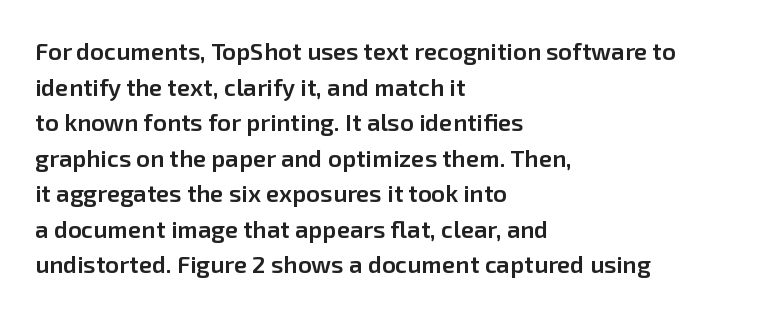
Q: Is the text bold? A: Semi-bold.
Q: Is the text italic (slanted)? A: No, it is upright.
Q: Is the text underlined? A: No.
Q: How is the paragraph aligned? A: Left-aligned.
Q: Is the spacing between letters normal or unusually wide? A: Normal.
Q: Is the spacing between lines tight, normal or loose? A: Normal.
